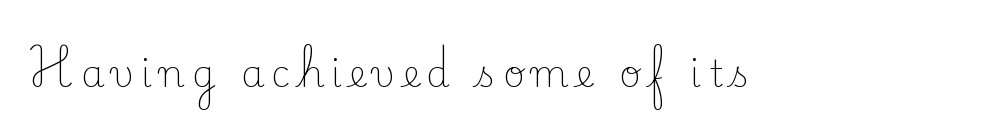
{"serif": "yes", "italic": "no", "bold": "no", "weight": "light", "width": "normal", "stroke_contrast": "low", "x_height": "small", "monospaced": "no", "underline": "no", "letter_spacing": "wide", "letter_spacing_em": 0.2, "glyph_px": 37}
